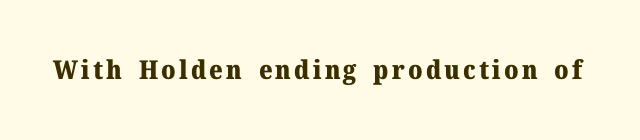
The image shows 26 px bold type, upright; set not underlined.
